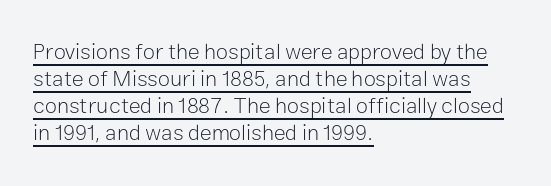
Q: Is the text bold? A: No.
Q: Is the text italic (slanted)? A: No, it is upright.
Q: Is the text underlined? A: Yes.
Q: How is the paragraph aligned? A: Left-aligned.
Q: Is the spacing between letters normal or unusually wide? A: Normal.
